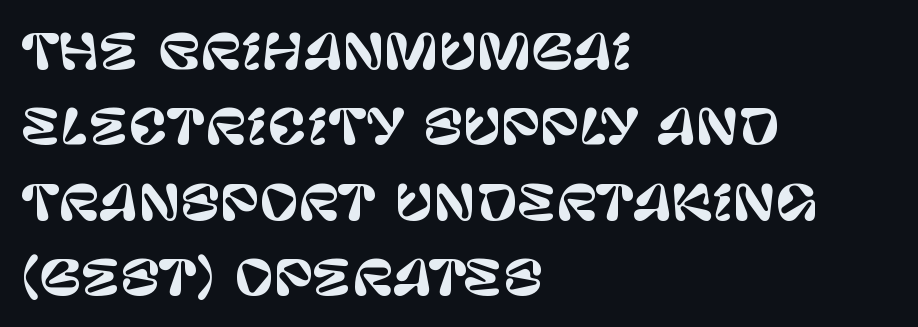
The image shows 48 px sans-serif type; set left-aligned, normal line spacing (1.57x), normal letter spacing, not underlined; low stroke contrast and a large x-height.
